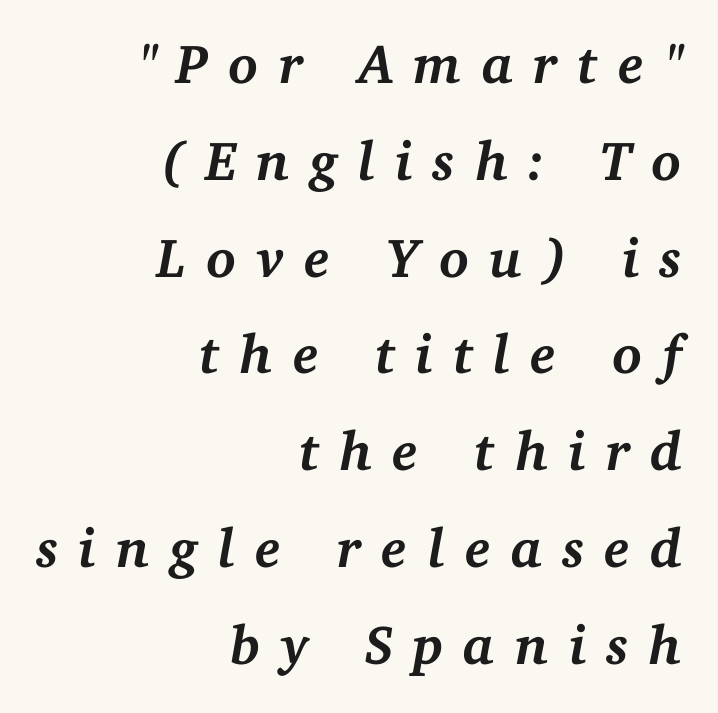
Q: Is the text bold? A: Yes.
Q: Is the text italic (slanted)? A: Yes, it leans right by about 11 degrees.
Q: Is the typeface a serif or a sans-serif typeface? A: Serif.
Q: Is the text underlined? A: No.
Q: How is the paragraph aligned? A: Right-aligned.
Q: Is the spacing between letters normal or unusually wide? A: Unusually wide.
Q: Width (condensed, normal, or wide)? A: Normal.
Q: Stroke contrast? A: Medium.
Q: x-height? A: Medium.
Q: Monospaced? A: No.
